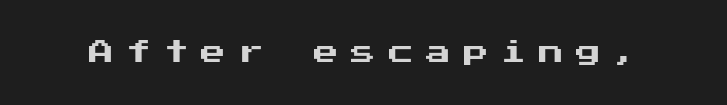
Q: Is the text italic (slanted)? A: No, it is upright.
Q: Is the text underlined? A: No.
Q: Is the spacing between letters normal or unusually wide? A: Unusually wide.
